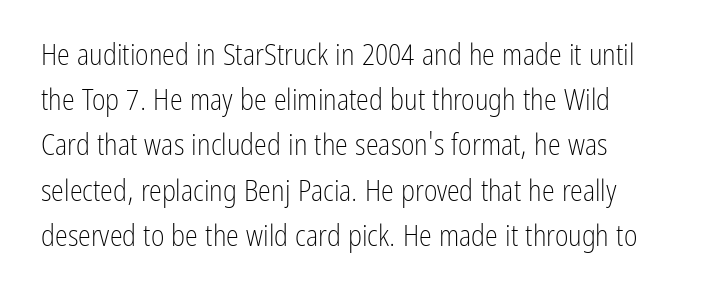
{"serif": "no", "italic": "no", "bold": "no", "weight": "light", "width": "condensed", "stroke_contrast": "low", "x_height": "medium", "monospaced": "no", "underline": "no", "line_spacing": "normal", "line_spacing_ratio": 1.56, "letter_spacing": "normal", "letter_spacing_em": 0.0, "glyph_px": 29}
